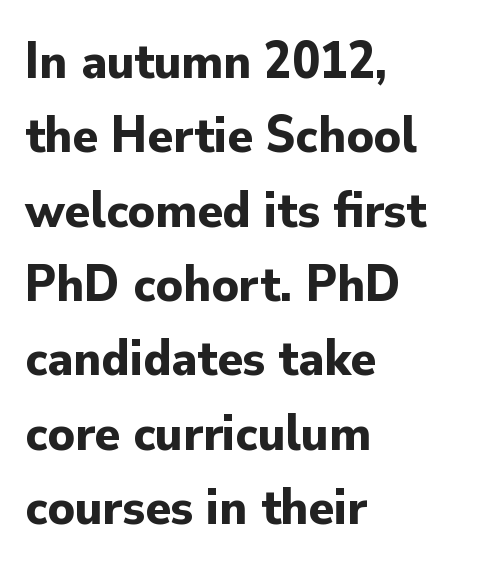
The image shows 52 px bold sans-serif type, upright; set left-aligned, normal line spacing (1.43x), normal letter spacing, not underlined; low stroke contrast and a small x-height.
